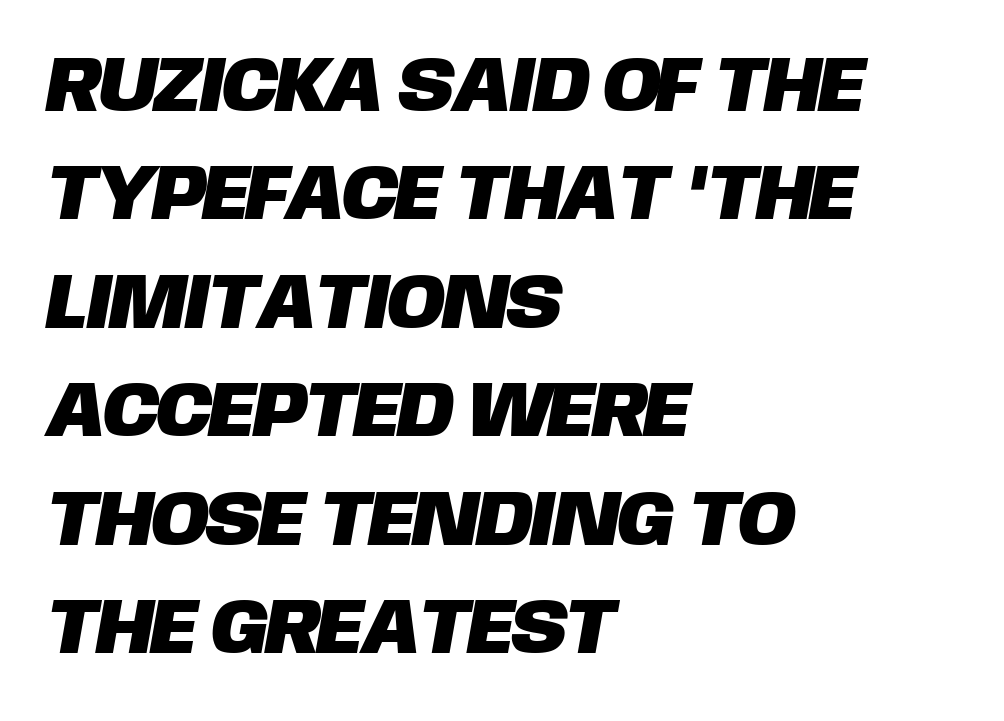
The image shows 78 px sans-serif type; set left-aligned, normal line spacing (1.39x), normal letter spacing, not underlined; low stroke contrast and a large x-height.
